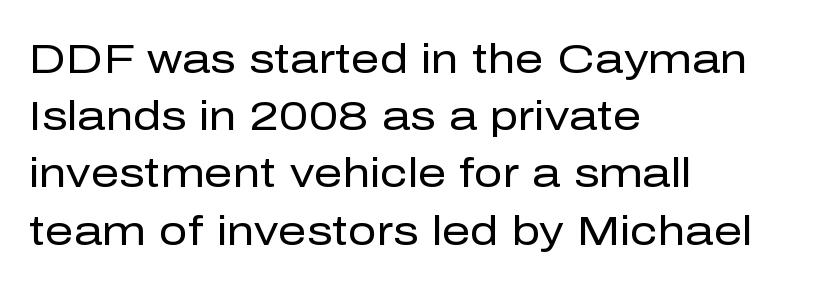
{"serif": "no", "italic": "no", "bold": "no", "weight": "regular", "width": "normal", "stroke_contrast": "low", "x_height": "medium", "monospaced": "no", "underline": "no", "align": "left", "line_spacing": "normal", "line_spacing_ratio": 1.43, "letter_spacing": "normal", "letter_spacing_em": 0.0, "glyph_px": 40}
